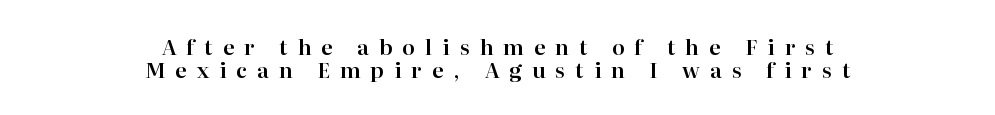
Q: Is the text italic (slanted)? A: No, it is upright.
Q: Is the text underlined? A: No.
Q: How is the paragraph aligned? A: Centered.
Q: Is the spacing between letters normal or unusually wide? A: Unusually wide.
Q: Is the spacing between lines tight, normal or loose? A: Tight.
